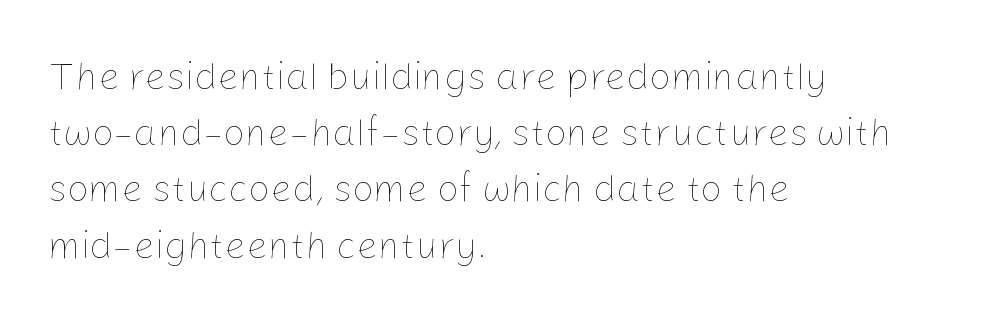
{"italic": "no", "bold": "no", "weight": "thin", "width": "normal", "stroke_contrast": "low", "x_height": "medium", "monospaced": "no", "underline": "no", "align": "left", "line_spacing": "normal", "line_spacing_ratio": 1.48, "letter_spacing": "normal", "letter_spacing_em": 0.0, "glyph_px": 38}
